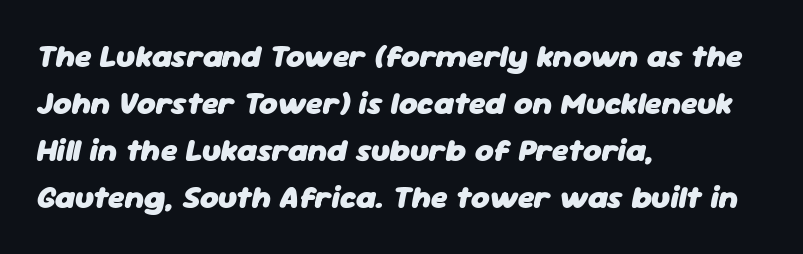
Q: Is the text bold? A: Yes.
Q: Is the text italic (slanted)? A: Yes, it leans right by about 11 degrees.
Q: Is the text underlined? A: No.
Q: How is the paragraph aligned? A: Left-aligned.
Q: Is the spacing between letters normal or unusually wide? A: Normal.
Q: Is the spacing between lines tight, normal or loose? A: Normal.
Q: Width (condensed, normal, or wide)? A: Normal.
Q: Stroke contrast? A: Low.
Q: x-height? A: Medium.
Q: Monospaced? A: No.
